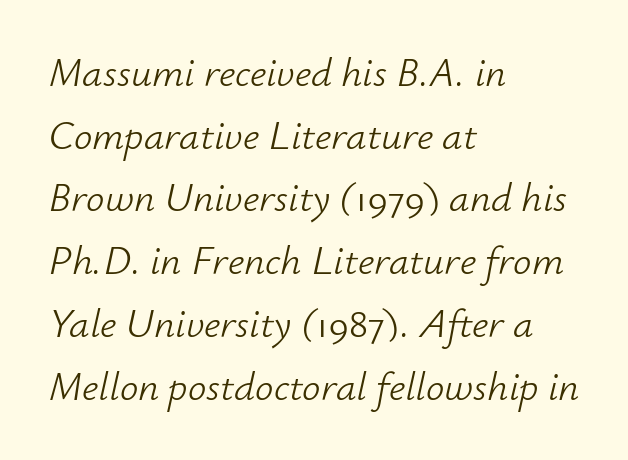
Q: Is the text bold? A: No.
Q: Is the text italic (slanted)? A: Yes, it leans right by about 12 degrees.
Q: Is the text underlined? A: No.
Q: How is the paragraph aligned? A: Left-aligned.
Q: Is the spacing between letters normal or unusually wide? A: Normal.
Q: Is the spacing between lines tight, normal or loose? A: Normal.
Q: Width (condensed, normal, or wide)? A: Normal.
Q: Stroke contrast? A: Low.
Q: x-height? A: Small.
Q: Monospaced? A: No.
